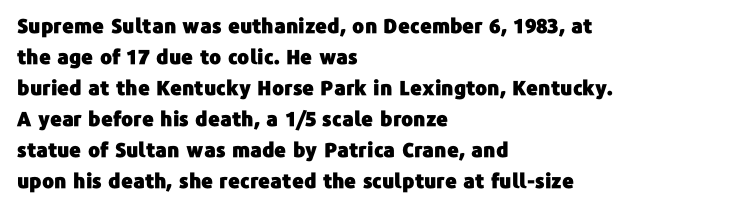
{"italic": "no", "underline": "no", "align": "left", "line_spacing": "normal", "line_spacing_ratio": 1.55, "letter_spacing": "normal", "letter_spacing_em": 0.0, "glyph_px": 20}
